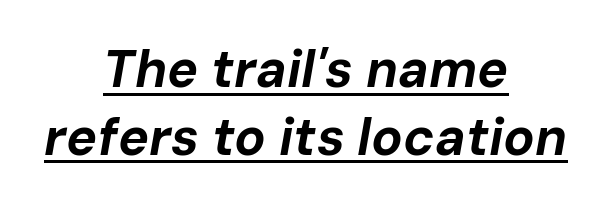
The passage is arranged like a title page — every line centered. Vertically, the passage feels balanced, rows spaced as you'd expect. Each letter keeps its own natural width here, so spacing adapts to shape. How are the letters spaced? Ordinarily, with no added tracking. The text carries the slant typical of an italic or oblique font. Underlined type.
